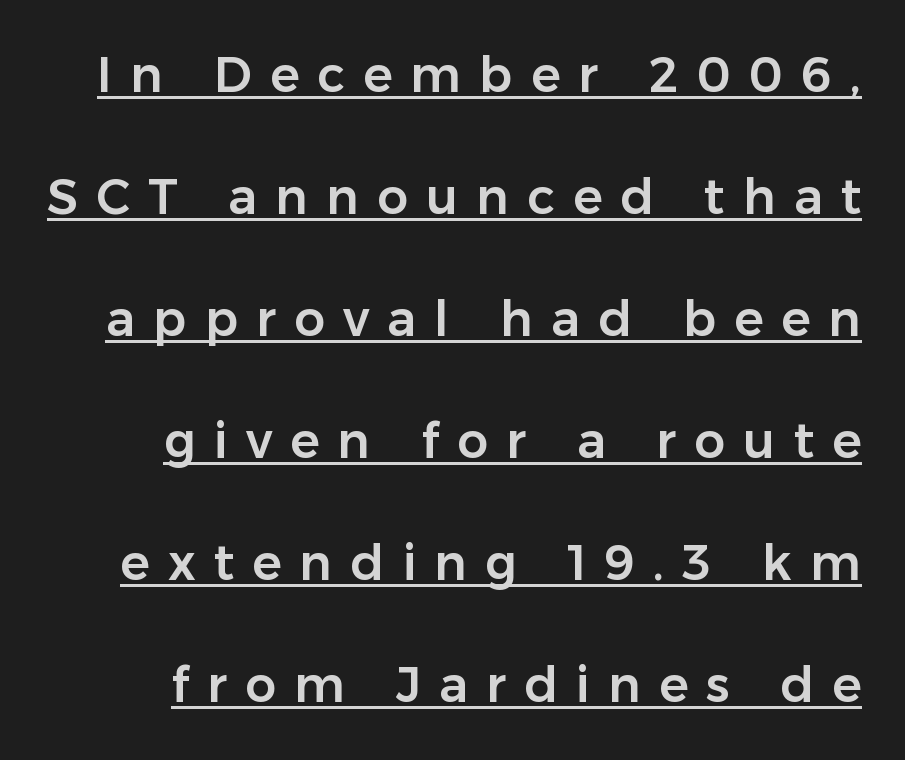
Q: Is the text italic (slanted)? A: No, it is upright.
Q: Is the typeface a serif or a sans-serif typeface? A: Sans-serif.
Q: Is the text underlined? A: Yes.
Q: Is the spacing between letters normal or unusually wide? A: Unusually wide.
Q: Is the spacing between lines tight, normal or loose? A: Loose.
Q: Width (condensed, normal, or wide)? A: Normal.
Q: Stroke contrast? A: Low.
Q: x-height? A: Medium.
Q: Monospaced? A: No.
